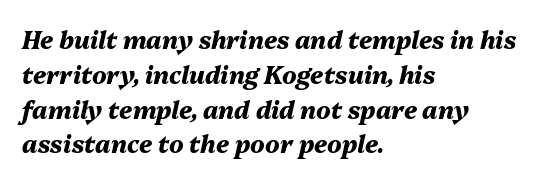
{"italic": "yes", "lean": "right", "slant_degrees": 13, "bold": "yes", "underline": "no", "align": "left", "line_spacing": "normal", "line_spacing_ratio": 1.45, "letter_spacing": "normal", "letter_spacing_em": 0.0, "glyph_px": 24}
